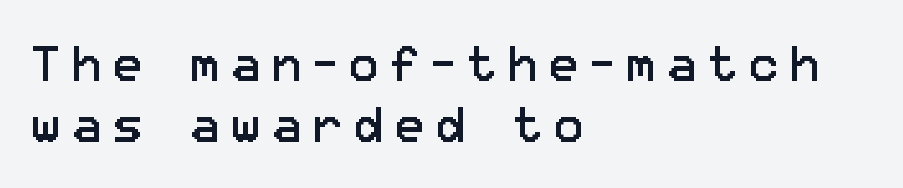
Q: Is the text bold? A: No.
Q: Is the text italic (slanted)? A: No, it is upright.
Q: Is the typeface a serif or a sans-serif typeface? A: Sans-serif.
Q: Is the text underlined? A: No.
Q: How is the paragraph aligned? A: Left-aligned.
Q: Is the spacing between letters normal or unusually wide? A: Unusually wide.
Q: Width (condensed, normal, or wide)? A: Normal.
Q: Stroke contrast? A: Low.
Q: x-height? A: Medium.
Q: Monospaced? A: No.
